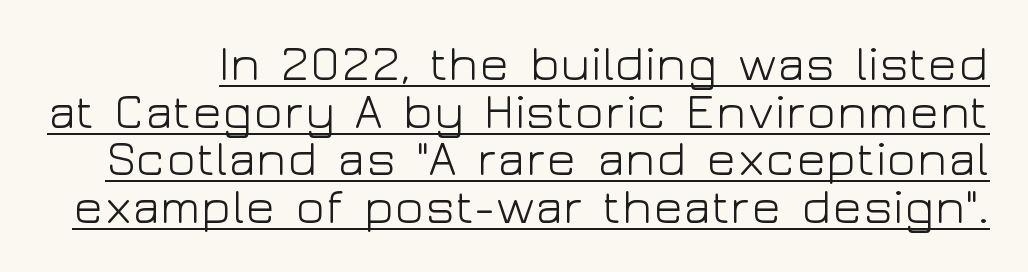
The face used here is a sans, in the tradition of grotesques and geometrics. A roman cut, with each character standing at attention. Somebody hit Ctrl+U on this one — the words are underlined. The strokes are not fattened; the text isn't bold. Is this a fixed-width face? No — the glyphs have proportional, varying widths.
